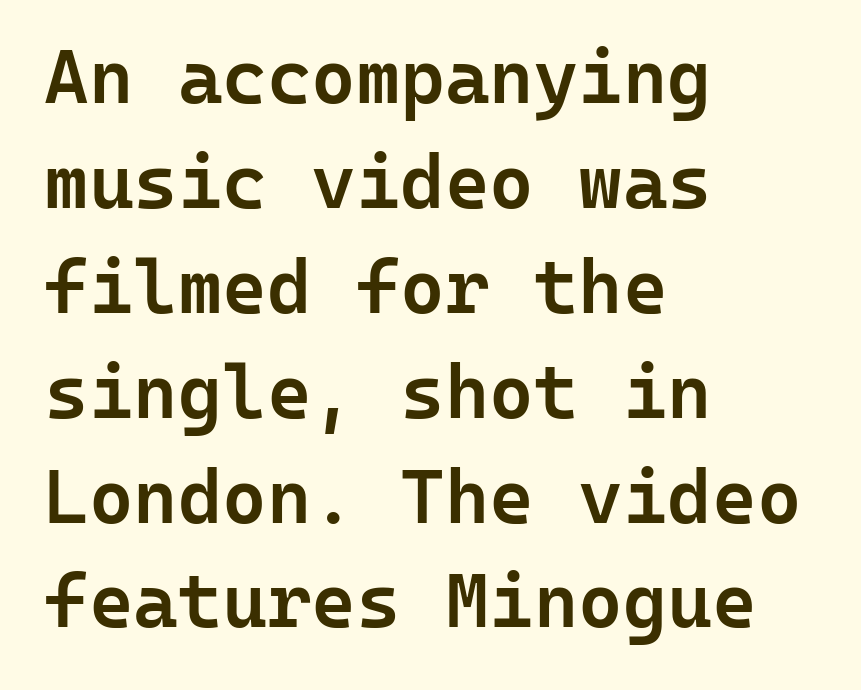
Q: Is the text bold? A: Semi-bold.
Q: Is the text italic (slanted)? A: No, it is upright.
Q: Is the typeface a serif or a sans-serif typeface? A: Sans-serif.
Q: Is the text underlined? A: No.
Q: How is the paragraph aligned? A: Left-aligned.
Q: Is the spacing between letters normal or unusually wide? A: Normal.
Q: Is the spacing between lines tight, normal or loose? A: Normal.
Q: Width (condensed, normal, or wide)? A: Normal.
Q: Stroke contrast? A: Low.
Q: x-height? A: Medium.
Q: Monospaced? A: Yes.
